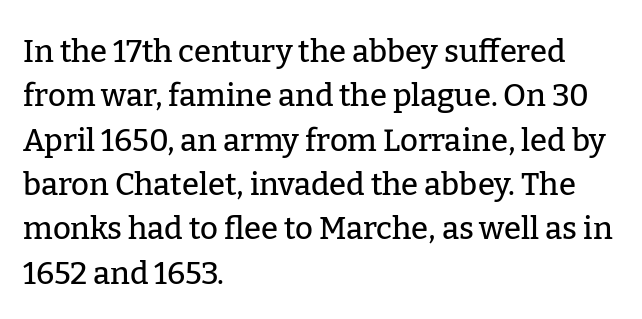
The image shows 31 px serif type, upright; set left-aligned, normal line spacing (1.43x), normal letter spacing, not underlined; low stroke contrast and a medium x-height.
